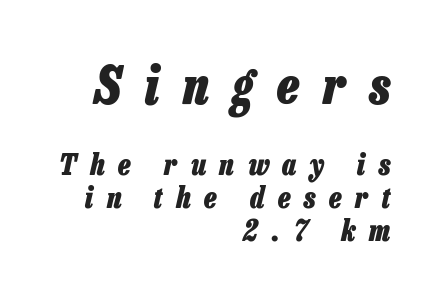
The image shows 51 px heavy, condensed type, italic (leaning right); set right-aligned, tight line spacing (1.13x), unusually wide letter spacing (+0.47 em), not underlined; the first (top) block is 1.76x larger; low stroke contrast and a medium x-height.
